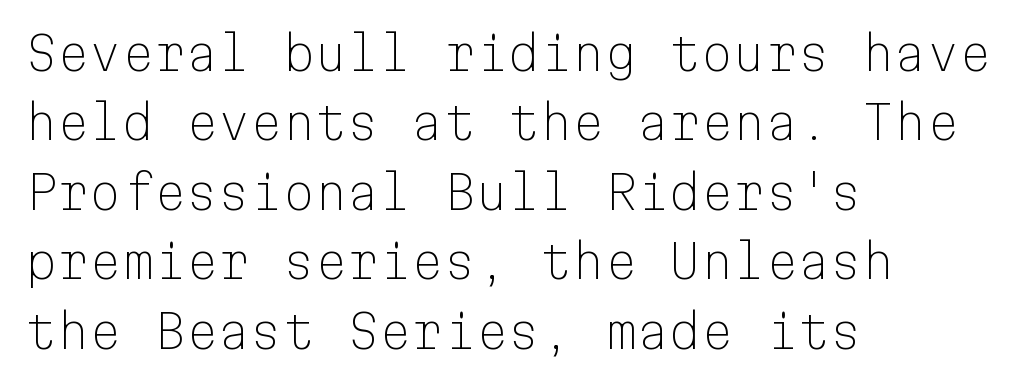
The image shows 46 px light sans-serif type, upright, monospaced; set left-aligned, normal line spacing (1.51x), normal letter spacing, not underlined; low stroke contrast and a medium x-height.
